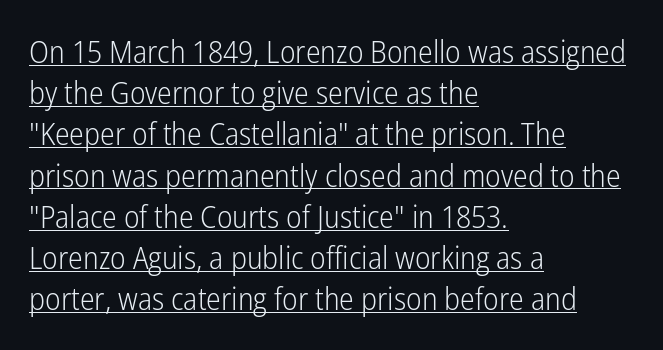
Q: Is the text bold? A: No.
Q: Is the text italic (slanted)? A: No, it is upright.
Q: Is the typeface a serif or a sans-serif typeface? A: Sans-serif.
Q: Is the text underlined? A: Yes.
Q: How is the paragraph aligned? A: Left-aligned.
Q: Is the spacing between letters normal or unusually wide? A: Normal.
Q: Is the spacing between lines tight, normal or loose? A: Normal.
Q: Width (condensed, normal, or wide)? A: Condensed.
Q: Stroke contrast? A: Low.
Q: x-height? A: Medium.
Q: Monospaced? A: No.
